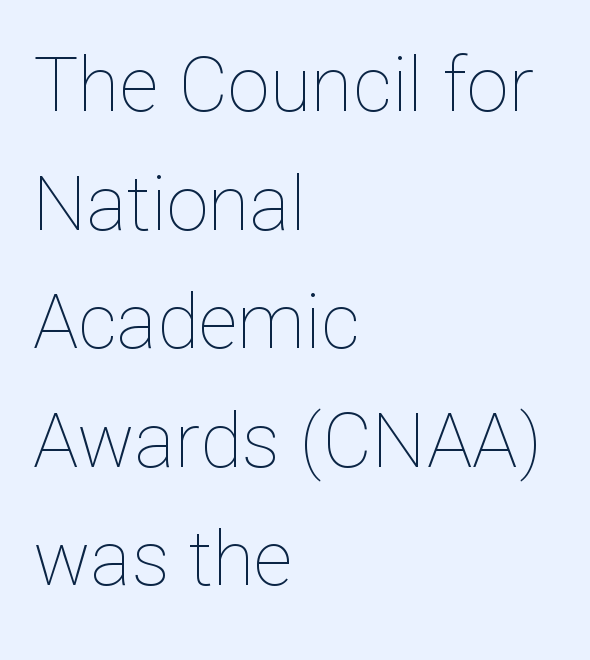
The image shows 76 px thin type, upright; set left-aligned, normal line spacing (1.56x), normal letter spacing, not underlined; low stroke contrast and a medium x-height.
